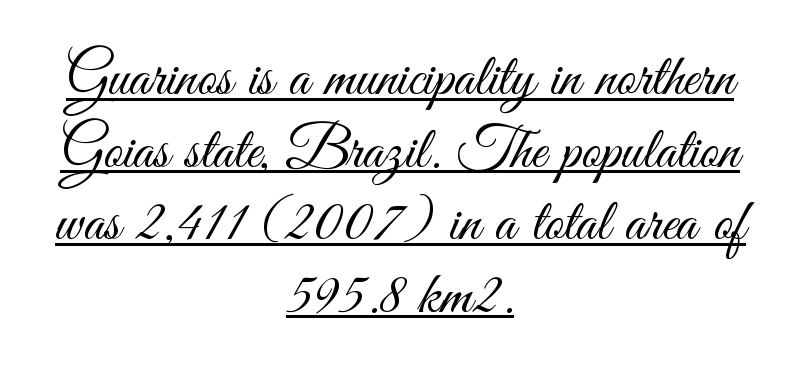
Q: Is the text bold? A: No.
Q: Is the text italic (slanted)? A: Yes.
Q: Is the typeface a serif or a sans-serif typeface? A: Sans-serif.
Q: Is the text underlined? A: Yes.
Q: How is the paragraph aligned? A: Centered.
Q: Is the spacing between letters normal or unusually wide? A: Normal.
Q: Width (condensed, normal, or wide)? A: Condensed.
Q: Stroke contrast? A: Medium.
Q: x-height? A: Small.
Q: Monospaced? A: No.
